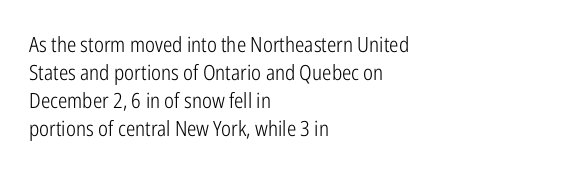
Q: Is the text bold? A: No.
Q: Is the text italic (slanted)? A: No, it is upright.
Q: Is the text underlined? A: No.
Q: How is the paragraph aligned? A: Left-aligned.
Q: Is the spacing between letters normal or unusually wide? A: Normal.
Q: Is the spacing between lines tight, normal or loose? A: Normal.
